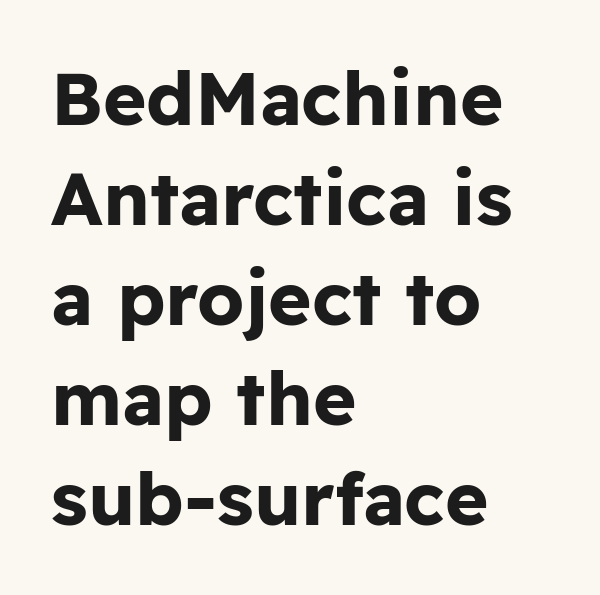
The image shows 74 px bold sans-serif type, upright; set left-aligned, normal line spacing (1.35x), normal letter spacing, not underlined; low stroke contrast and a medium x-height.
